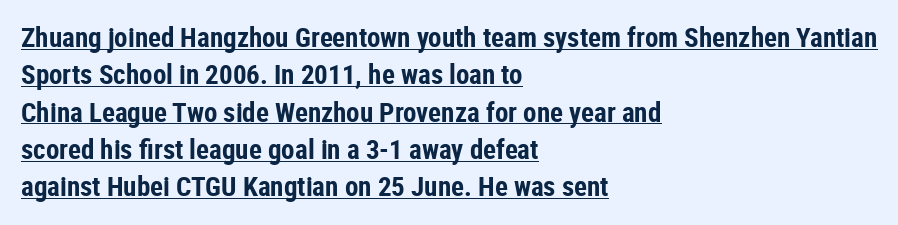
{"italic": "no", "bold": "yes", "underline": "yes", "align": "left", "line_spacing": "normal", "line_spacing_ratio": 1.38, "letter_spacing": "normal", "letter_spacing_em": 0.0, "glyph_px": 27}
